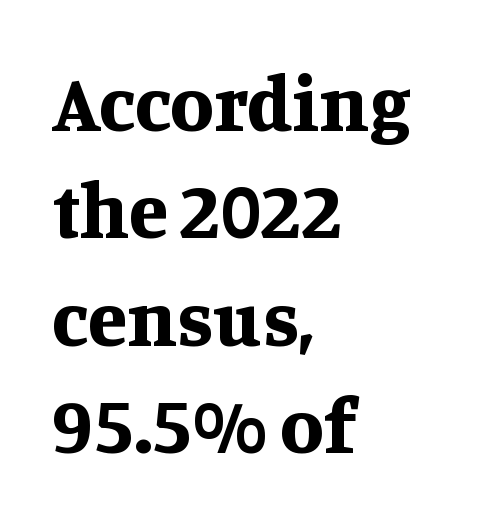
The image shows 79 px bold serif type, upright; set left-aligned, normal line spacing (1.36x), normal letter spacing, not underlined; medium stroke contrast and a large x-height.
